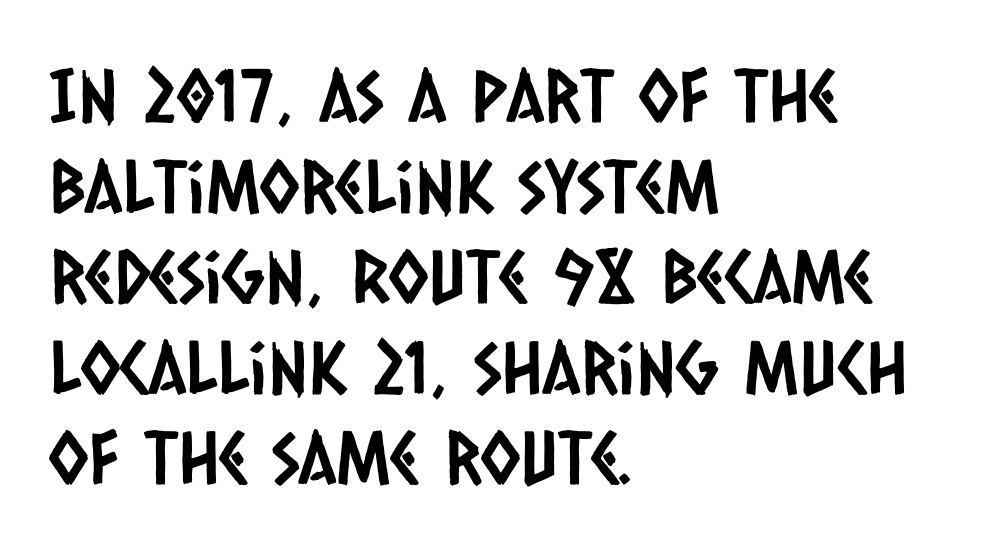
Q: Is the typeface a serif or a sans-serif typeface? A: Sans-serif.
Q: Is the text underlined? A: No.
Q: How is the paragraph aligned? A: Left-aligned.
Q: Is the spacing between letters normal or unusually wide? A: Normal.
Q: Width (condensed, normal, or wide)? A: Condensed.
Q: Stroke contrast? A: Low.
Q: x-height? A: Large.
Q: Monospaced? A: No.
